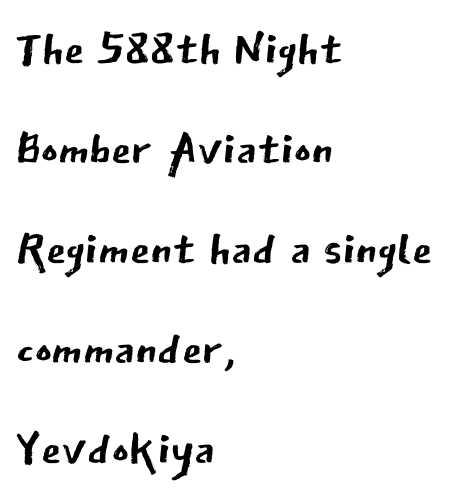
The image shows 65 px regular-weight sans-serif type, upright; set left-aligned, normal line spacing (1.54x), normal letter spacing, not underlined; low stroke contrast and a medium x-height.
